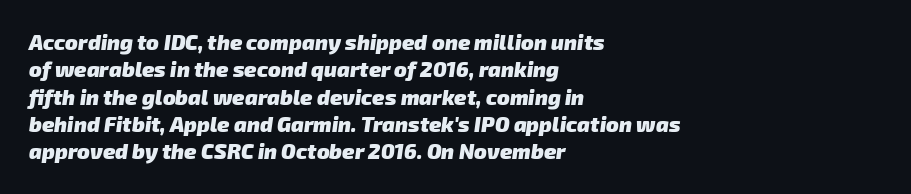
The image shows 21 px bold type; set left-aligned, normal line spacing (1.3x), normal letter spacing, not underlined.
